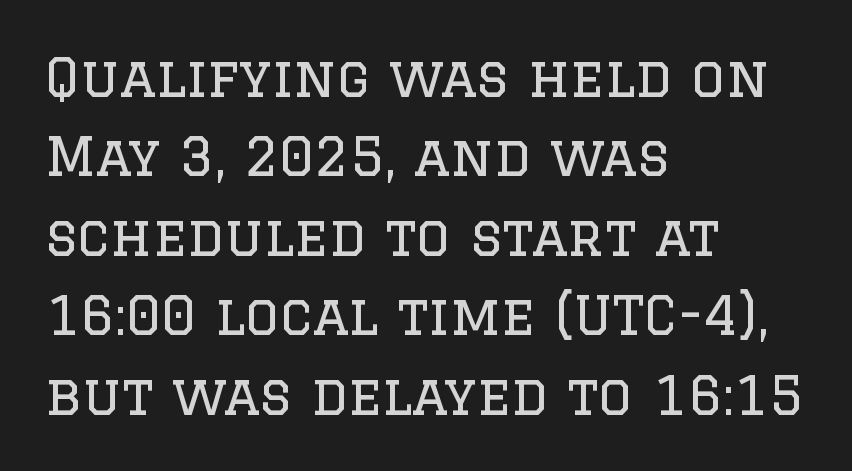
{"serif": "yes", "italic": "no", "bold": "no", "weight": "regular", "width": "normal", "stroke_contrast": "low", "x_height": "large", "monospaced": "no", "underline": "no", "align": "left", "line_spacing": "normal", "line_spacing_ratio": 1.47, "letter_spacing": "normal", "letter_spacing_em": 0.0, "glyph_px": 54}
